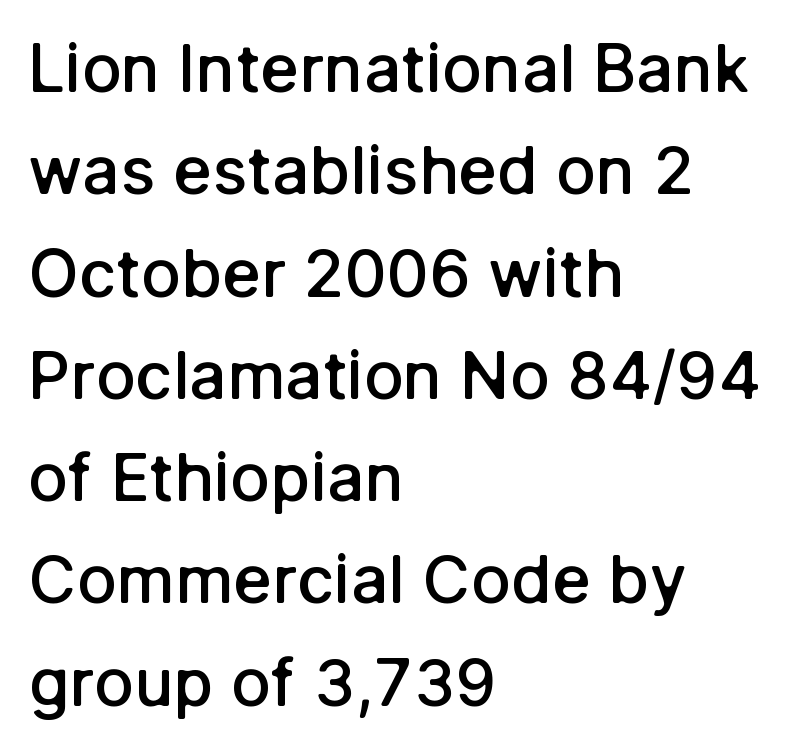
The image shows 66 px semibold sans-serif type, upright; set left-aligned, normal line spacing (1.55x), normal letter spacing, not underlined; low stroke contrast and a medium x-height.
